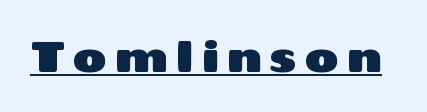
{"serif": "no", "italic": "no", "width": "wide", "stroke_contrast": "medium", "x_height": "medium", "monospaced": "no", "underline": "yes", "glyph_px": 42}
